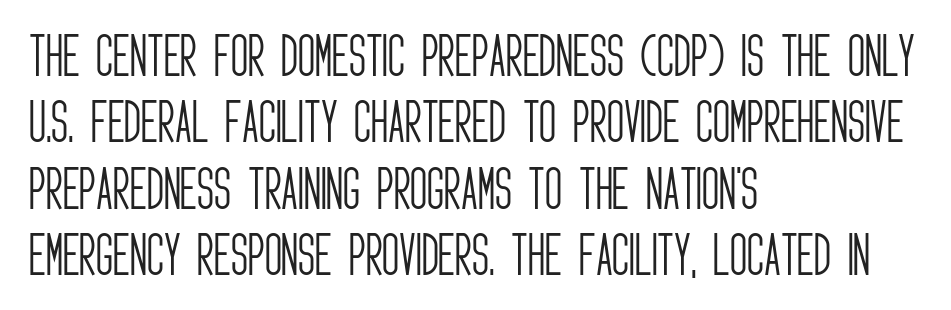
{"serif": "no", "italic": "no", "bold": "no", "weight": "light", "width": "condensed", "stroke_contrast": "low", "x_height": "large", "monospaced": "no", "underline": "no", "align": "left", "line_spacing": "normal", "line_spacing_ratio": 1.41, "letter_spacing": "normal", "letter_spacing_em": 0.0, "glyph_px": 47}
